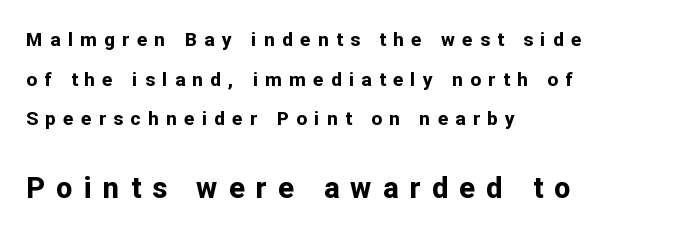
{"serif": "no", "italic": "no", "bold": "yes", "weight": "bold", "width": "normal", "stroke_contrast": "low", "x_height": "medium", "monospaced": "no", "underline": "no", "align": "left", "line_spacing": "loose", "line_spacing_ratio": 2.09, "letter_spacing": "wide", "letter_spacing_em": 0.39, "larger_block": "second", "size_ratio": 1.53, "glyph_px": 29}
